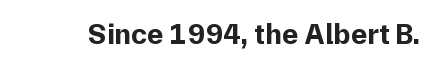
{"serif": "no", "italic": "no", "bold": "yes", "weight": "bold", "width": "normal", "stroke_contrast": "low", "x_height": "medium", "monospaced": "no", "underline": "no", "letter_spacing": "normal", "letter_spacing_em": 0.0, "glyph_px": 30}
